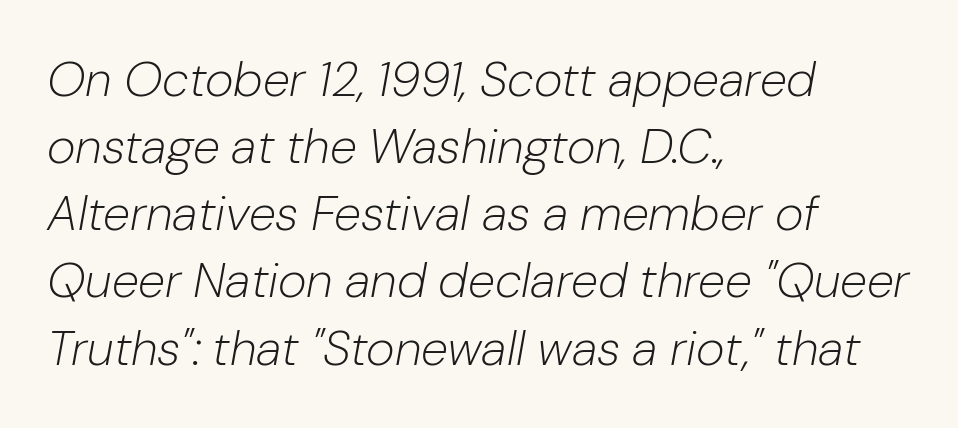
{"italic": "yes", "lean": "right", "slant_degrees": 10, "bold": "no", "weight": "light", "width": "normal", "stroke_contrast": "low", "x_height": "medium", "monospaced": "no", "underline": "no", "align": "left", "line_spacing": "normal", "line_spacing_ratio": 1.37, "letter_spacing": "normal", "letter_spacing_em": 0.0, "glyph_px": 49}
